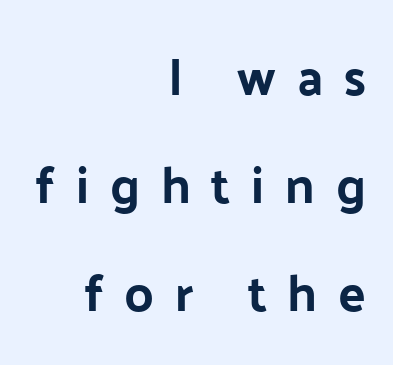
Does the copy run flush right? Yes — the right margin is perfectly even. The glyphs are unaccompanied by any horizontal stroke below them. How would I describe the line gaps? Wide and relaxed. Letterform terminals end flat and unadorned throughout the passage.
